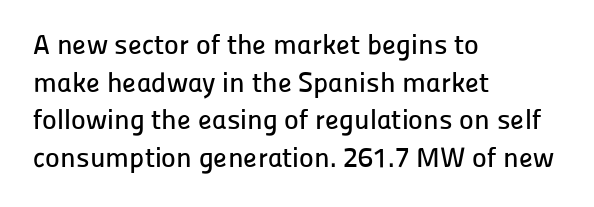
Is there much room between lines? A standard amount, neither cramped nor airy. The face used here is a sans, in the tradition of grotesques and geometrics. This sample uses plain, unmodified letter spacing. You can tell it's not italic because the verticals are truly vertical.
